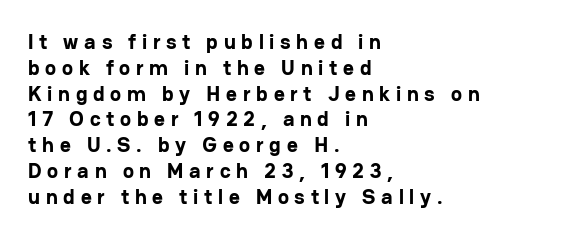
The image shows 21 px bold type, upright; set left-aligned, line spacing 1.23x, unusually wide letter spacing (+0.27 em), not underlined.
